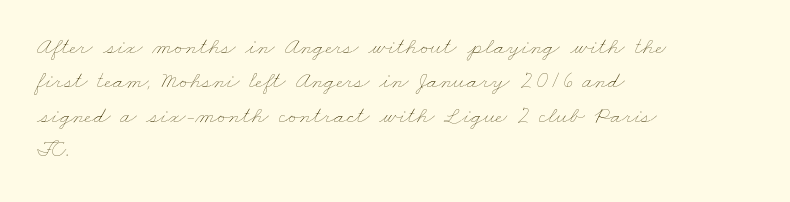
Underline: absent. These lines keep a tight, regular rhythm from letter to letter. Baseline-to-baseline distance is the conventional proportion of letter height. Which margin do the lines hug? The left one — the right edge is uneven. Bold? No — there's no thickening of the strokes.
